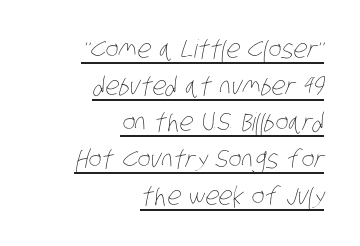
Q: Is the text bold? A: No.
Q: Is the text underlined? A: Yes.
Q: How is the paragraph aligned? A: Right-aligned.
Q: Is the spacing between letters normal or unusually wide? A: Normal.
Q: Is the spacing between lines tight, normal or loose? A: Normal.
